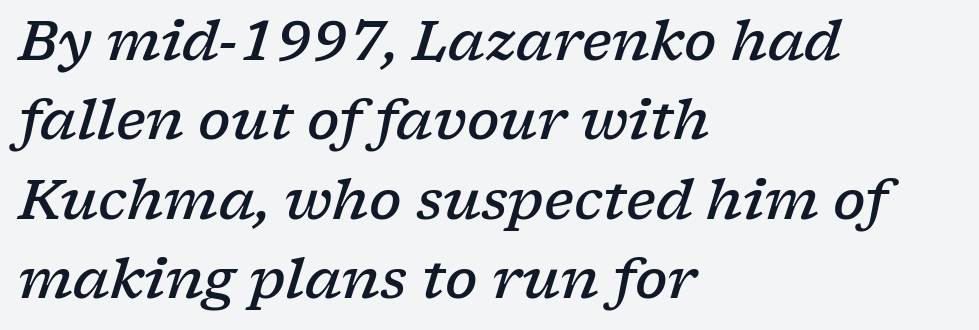
The image shows 54 px semibold, wide serif type, italic (leaning right); set left-aligned, normal line spacing (1.47x), normal letter spacing, not underlined; low stroke contrast and a medium x-height.
